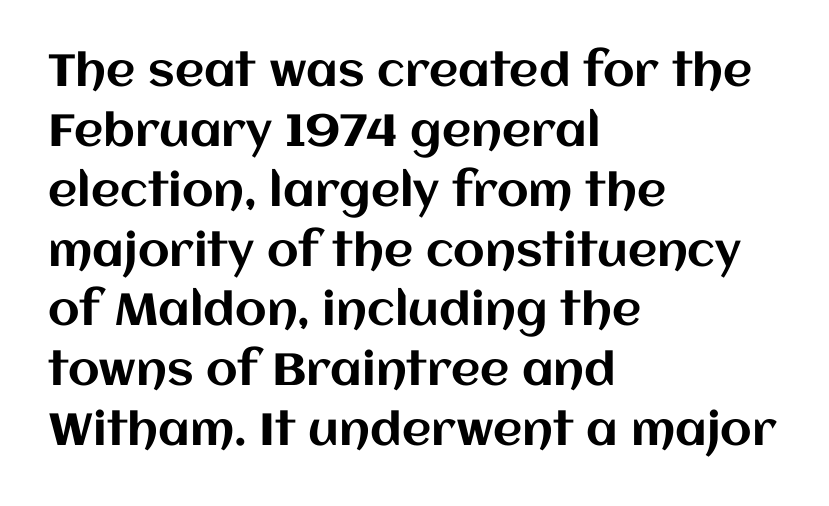
Q: Is the text italic (slanted)? A: No, it is upright.
Q: Is the text underlined? A: No.
Q: How is the paragraph aligned? A: Left-aligned.
Q: Is the spacing between letters normal or unusually wide? A: Normal.
Q: Is the spacing between lines tight, normal or loose? A: Normal.
Q: Width (condensed, normal, or wide)? A: Normal.
Q: Stroke contrast? A: Medium.
Q: x-height? A: Large.
Q: Monospaced? A: No.
